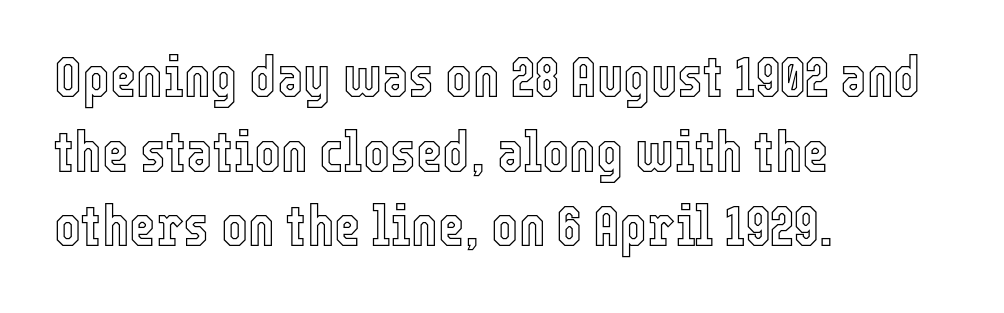
Q: Is the text italic (slanted)? A: No, it is upright.
Q: Is the text underlined? A: No.
Q: How is the paragraph aligned? A: Left-aligned.
Q: Is the spacing between letters normal or unusually wide? A: Normal.
Q: Is the spacing between lines tight, normal or loose? A: Normal.
Q: Width (condensed, normal, or wide)? A: Condensed.
Q: x-height? A: Medium.
Q: Monospaced? A: No.
